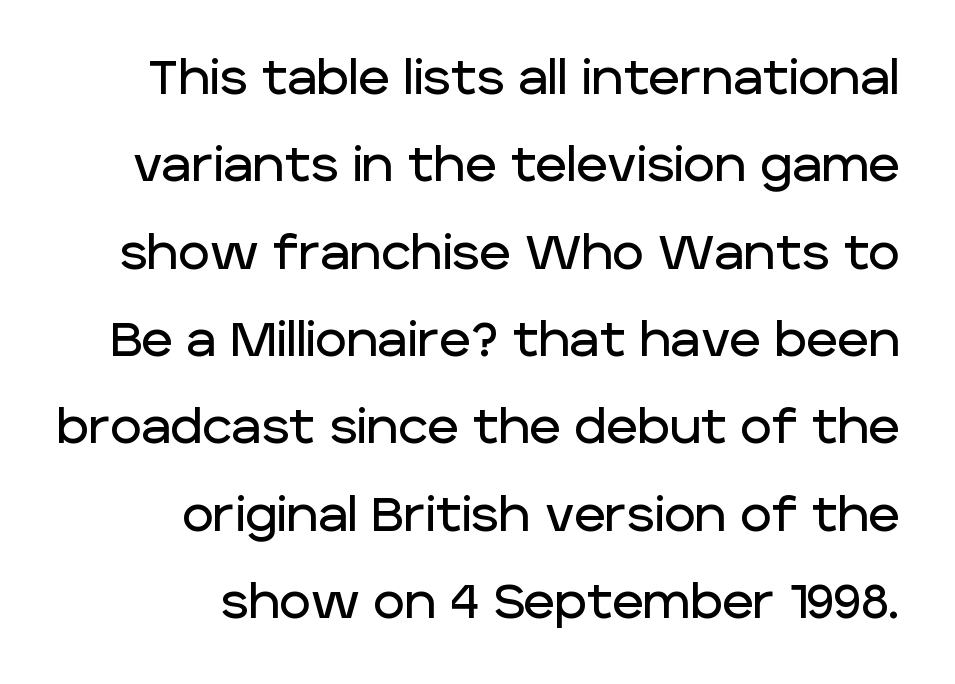
Q: Is the text italic (slanted)? A: No, it is upright.
Q: Is the typeface a serif or a sans-serif typeface? A: Sans-serif.
Q: Is the text underlined? A: No.
Q: How is the paragraph aligned? A: Right-aligned.
Q: Is the spacing between letters normal or unusually wide? A: Normal.
Q: Width (condensed, normal, or wide)? A: Normal.
Q: Stroke contrast? A: Low.
Q: x-height? A: Large.
Q: Monospaced? A: No.
